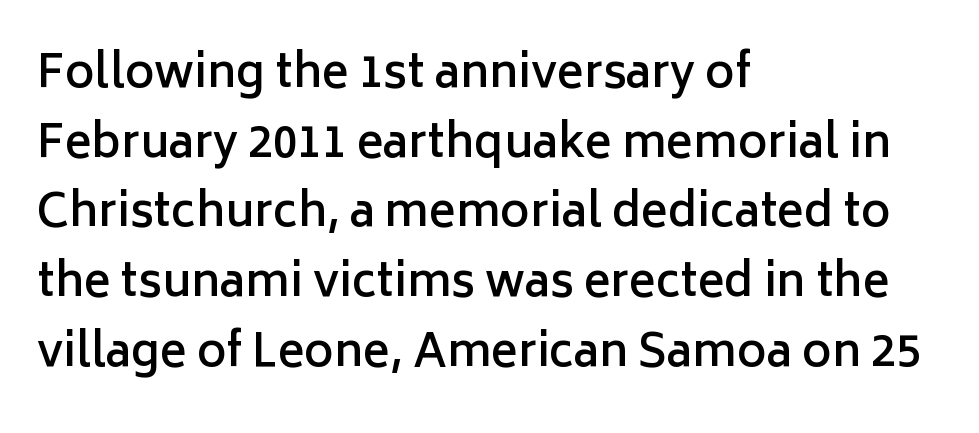
Q: Is the text bold? A: Semi-bold.
Q: Is the text italic (slanted)? A: No, it is upright.
Q: Is the typeface a serif or a sans-serif typeface? A: Sans-serif.
Q: Is the text underlined? A: No.
Q: How is the paragraph aligned? A: Left-aligned.
Q: Is the spacing between letters normal or unusually wide? A: Normal.
Q: Is the spacing between lines tight, normal or loose? A: Normal.
Q: Width (condensed, normal, or wide)? A: Normal.
Q: Stroke contrast? A: Low.
Q: x-height? A: Medium.
Q: Monospaced? A: No.
